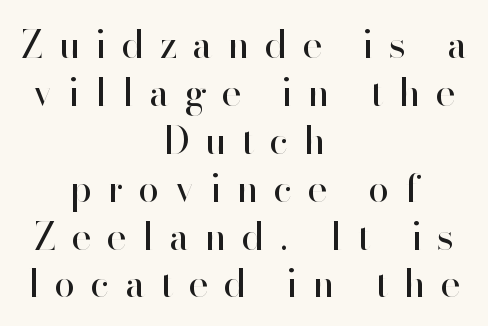
The image shows 38 px regular-weight sans-serif type, upright; set centered, normal line spacing (1.26x), unusually wide letter spacing (+0.42 em), not underlined; high stroke contrast and a small x-height.
